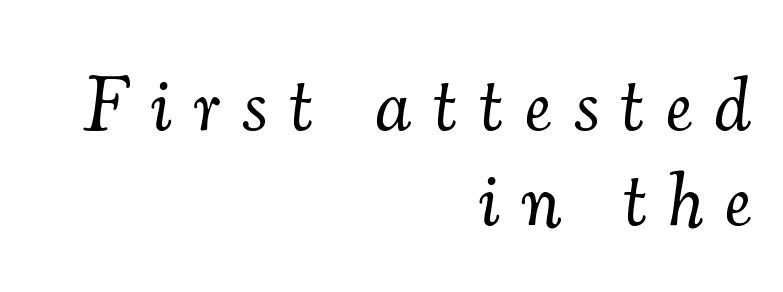
{"serif": "yes", "italic": "yes", "lean": "right", "slant_degrees": 7, "bold": "no", "weight": "light", "width": "normal", "stroke_contrast": "medium", "x_height": "small", "monospaced": "no", "underline": "no", "align": "right", "line_spacing_ratio": 1.24, "letter_spacing": "wide", "letter_spacing_em": 0.29, "glyph_px": 77}
